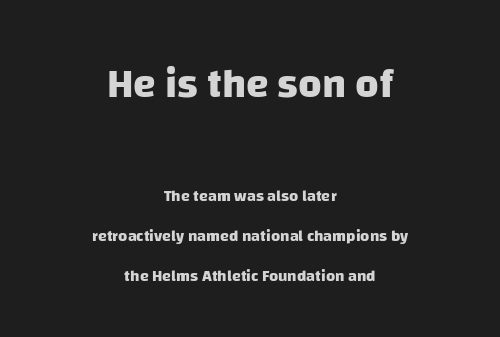
{"serif": "no", "bold": "yes", "weight": "heavy", "width": "normal", "stroke_contrast": "low", "x_height": "large", "monospaced": "no", "underline": "no", "align": "center", "line_spacing": "loose", "line_spacing_ratio": 2.49, "letter_spacing": "normal", "letter_spacing_em": 0.0, "larger_block": "first", "size_ratio": 2.56, "glyph_px": 41}
